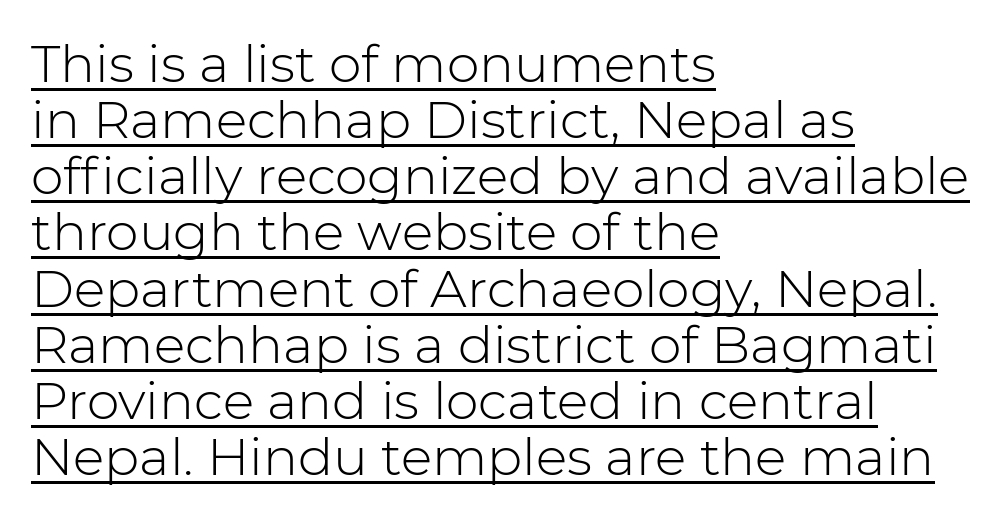
{"serif": "no", "italic": "no", "bold": "no", "weight": "light", "width": "normal", "stroke_contrast": "low", "x_height": "medium", "monospaced": "no", "underline": "yes", "align": "left", "line_spacing": "tight", "line_spacing_ratio": 1.08, "letter_spacing": "normal", "letter_spacing_em": 0.0, "glyph_px": 52}
